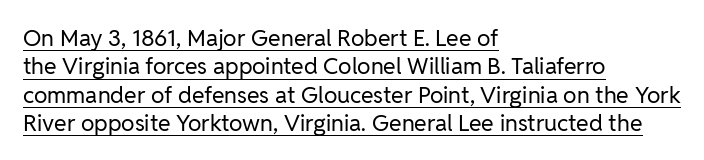
{"italic": "no", "bold": "no", "underline": "yes", "align": "left", "line_spacing_ratio": 1.23, "letter_spacing": "normal", "letter_spacing_em": 0.0, "glyph_px": 23}
